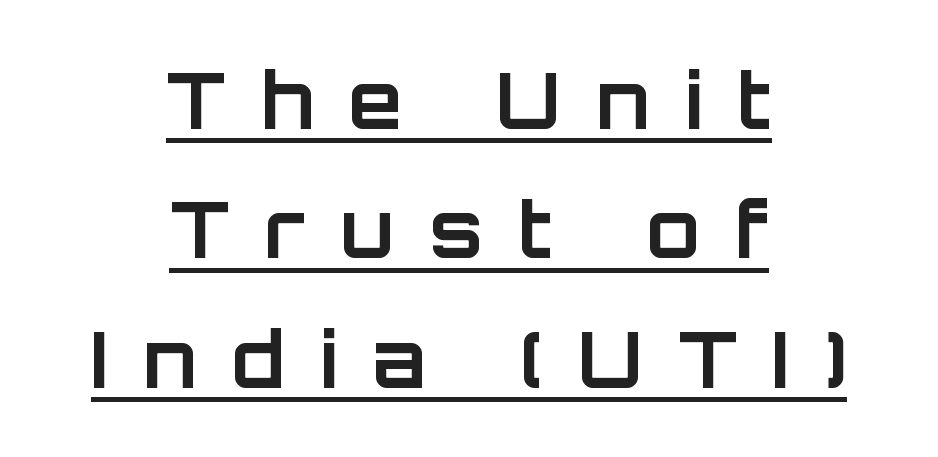
{"serif": "no", "italic": "no", "bold": "yes", "weight": "bold", "width": "normal", "stroke_contrast": "low", "x_height": "large", "monospaced": "no", "underline": "yes", "align": "center", "line_spacing": "normal", "line_spacing_ratio": 1.66, "letter_spacing": "wide", "letter_spacing_em": 0.45, "glyph_px": 78}
